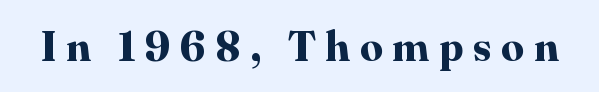
The image shows 41 px bold serif type, upright; set unusually wide letter spacing (+0.23 em), not underlined; high stroke contrast and a medium x-height.
